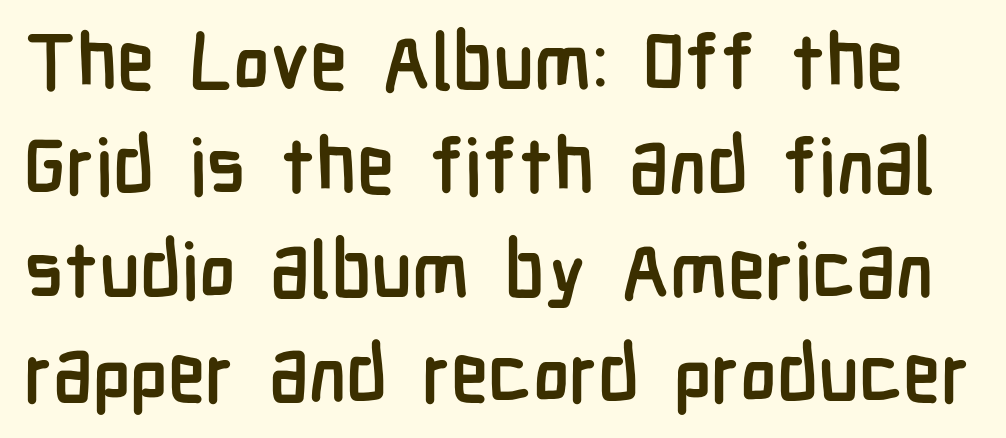
Q: Is the text bold? A: Yes.
Q: Is the text italic (slanted)? A: No, it is upright.
Q: Is the typeface a serif or a sans-serif typeface? A: Sans-serif.
Q: Is the text underlined? A: No.
Q: Is the spacing between letters normal or unusually wide? A: Normal.
Q: Is the spacing between lines tight, normal or loose? A: Normal.
Q: Width (condensed, normal, or wide)? A: Condensed.
Q: Stroke contrast? A: Low.
Q: x-height? A: Medium.
Q: Monospaced? A: No.
